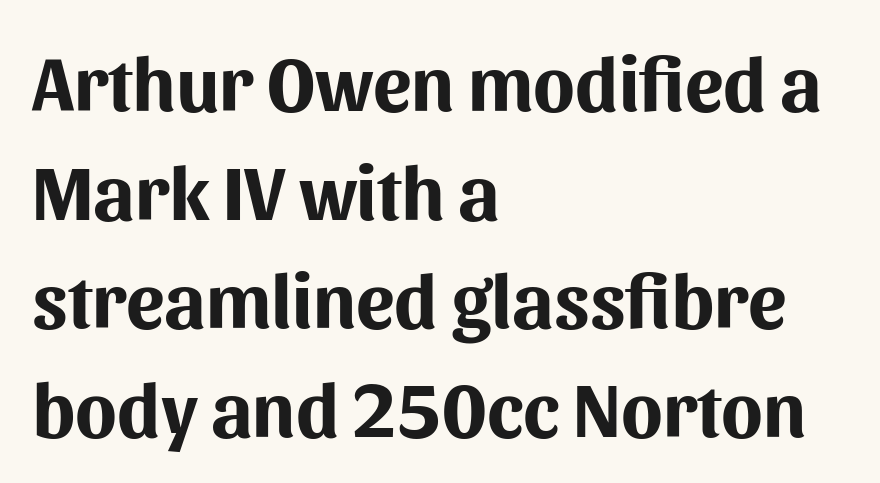
Nothing sits at the stroke ends, so this counts as sans-serif. A typesetter would call this proportional, since set widths differ per character. Every character sits straight up, as roman type does. Set as a true bold cut, around the 700 mark. Honestly, there is no underline to notice here at all. The letters sit at their default tracking, neither squeezed nor spread.
